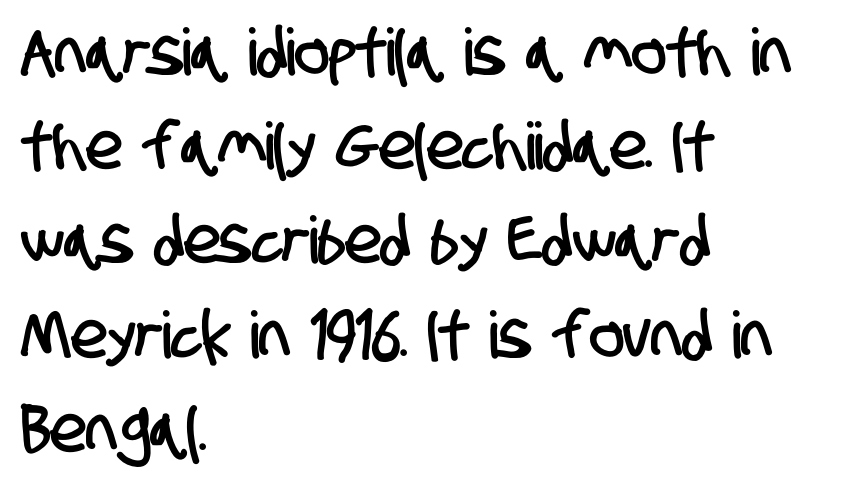
The image shows 65 px condensed sans-serif type; set left-aligned, normal line spacing (1.45x), normal letter spacing, not underlined; low stroke contrast and a large x-height.
